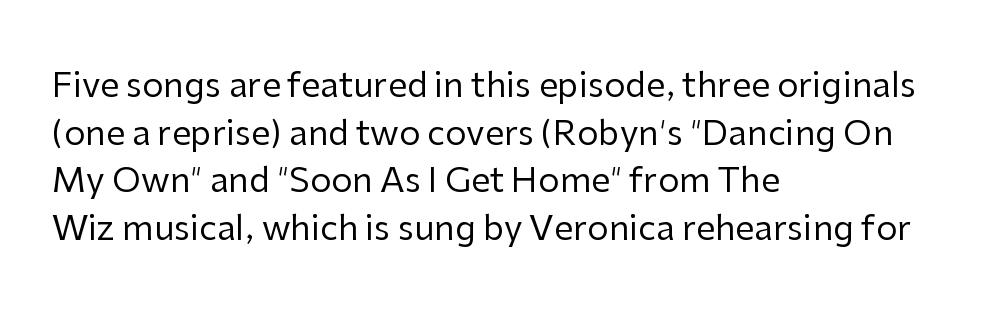
The image shows 34 px regular-weight sans-serif type, upright; set left-aligned, normal line spacing (1.4x), normal letter spacing, not underlined; low stroke contrast and a medium x-height.
